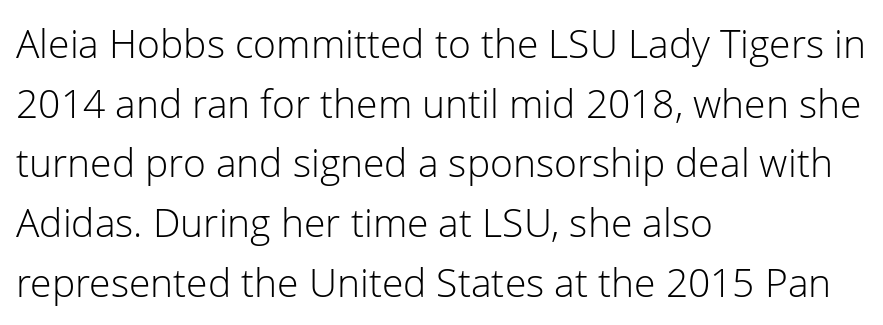
Q: Is the text bold? A: No.
Q: Is the text italic (slanted)? A: No, it is upright.
Q: Is the typeface a serif or a sans-serif typeface? A: Sans-serif.
Q: Is the text underlined? A: No.
Q: How is the paragraph aligned? A: Left-aligned.
Q: Is the spacing between letters normal or unusually wide? A: Normal.
Q: Is the spacing between lines tight, normal or loose? A: Normal.
Q: Width (condensed, normal, or wide)? A: Normal.
Q: Stroke contrast? A: Low.
Q: x-height? A: Medium.
Q: Monospaced? A: No.
